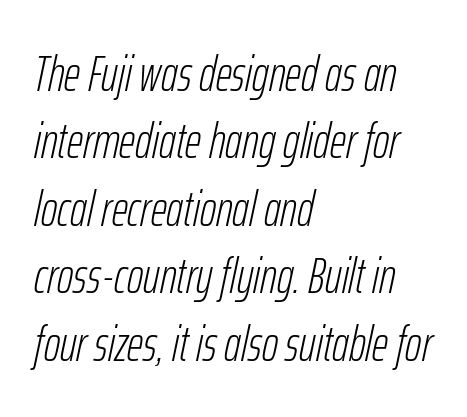
{"italic": "yes", "lean": "right", "slant_degrees": 12, "bold": "no", "weight": "light", "width": "condensed", "stroke_contrast": "low", "x_height": "medium", "monospaced": "no", "underline": "no", "align": "left", "line_spacing": "normal", "line_spacing_ratio": 1.35, "letter_spacing": "normal", "letter_spacing_em": 0.0, "glyph_px": 50}
